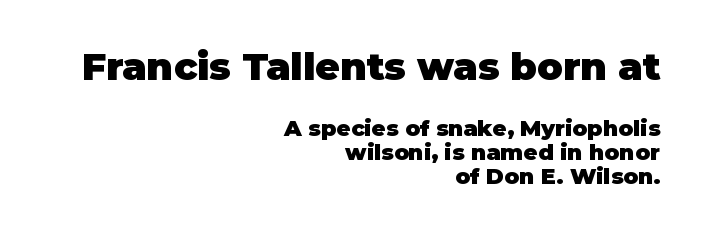
Does the leading feel generous? Not at all — it's pinched. Here the glyphs are tracked normally, forming tight word shapes. Compare the two chunks: the upper has the greater cap height. Examine the stroke ends and you'll find no serifs.
